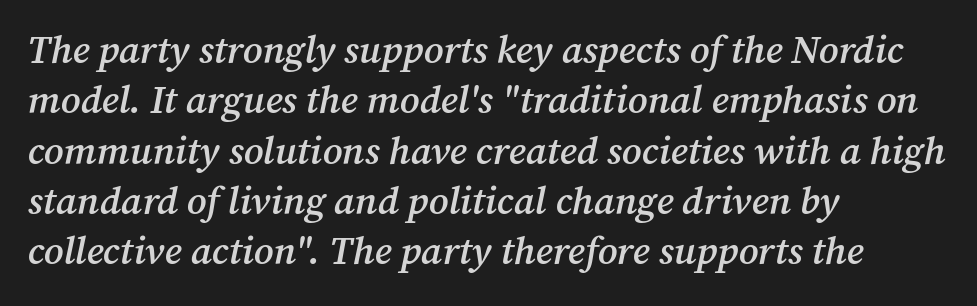
The image shows 39 px semibold serif type, italic (leaning right); set left-aligned, normal line spacing (1.29x), normal letter spacing, not underlined; medium stroke contrast and a medium x-height.
